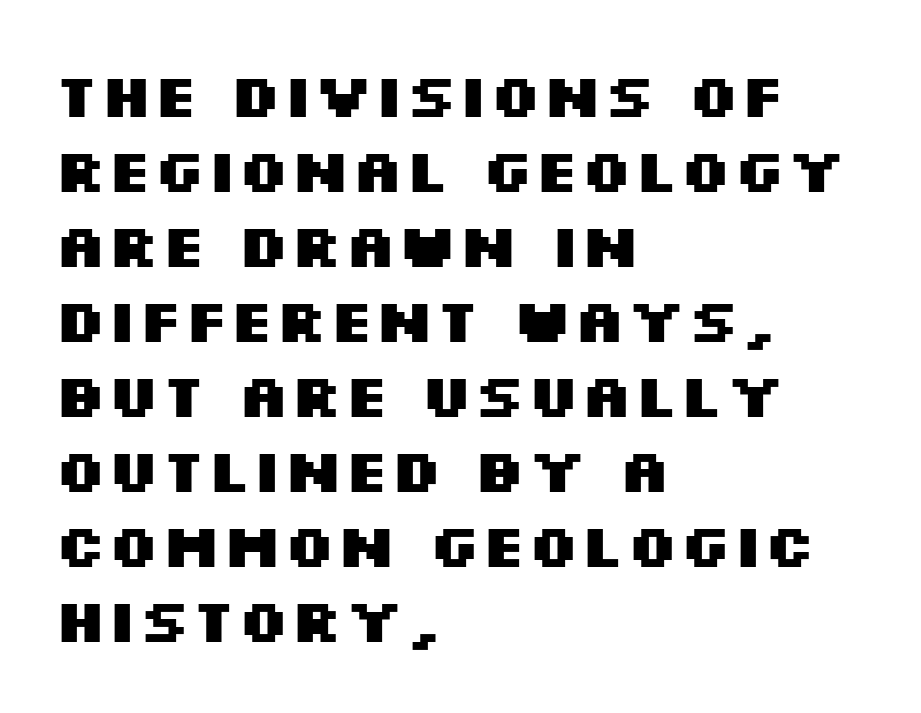
The image shows 61 px heavy, wide sans-serif type, upright; set left-aligned, line spacing 1.23x, normal letter spacing, not underlined; medium stroke contrast and a large x-height.
